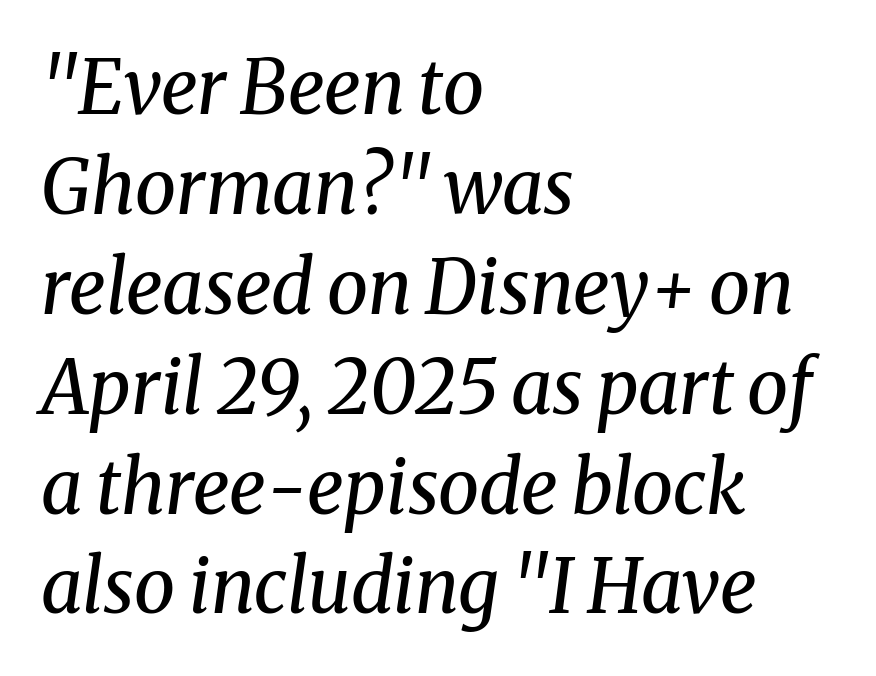
{"serif": "yes", "italic": "yes", "lean": "right", "slant_degrees": 8, "bold": "no", "weight": "regular", "width": "normal", "stroke_contrast": "medium", "x_height": "medium", "monospaced": "no", "underline": "no", "align": "left", "line_spacing": "normal", "line_spacing_ratio": 1.35, "letter_spacing": "normal", "letter_spacing_em": 0.0, "glyph_px": 74}
